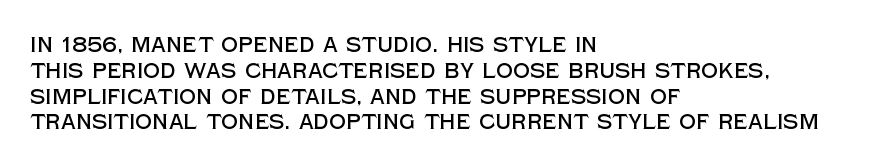
{"italic": "no", "underline": "no", "align": "left", "line_spacing_ratio": 1.23, "letter_spacing": "normal", "letter_spacing_em": 0.0, "glyph_px": 21}
